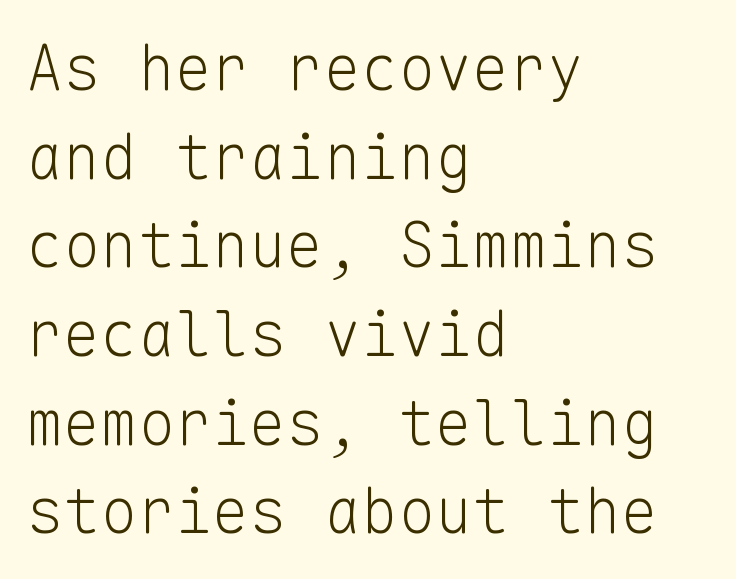
{"serif": "no", "italic": "no", "bold": "no", "weight": "light", "width": "normal", "stroke_contrast": "low", "x_height": "medium", "monospaced": "yes", "underline": "no", "align": "left", "line_spacing": "normal", "line_spacing_ratio": 1.43, "letter_spacing": "normal", "letter_spacing_em": 0.0, "glyph_px": 62}
